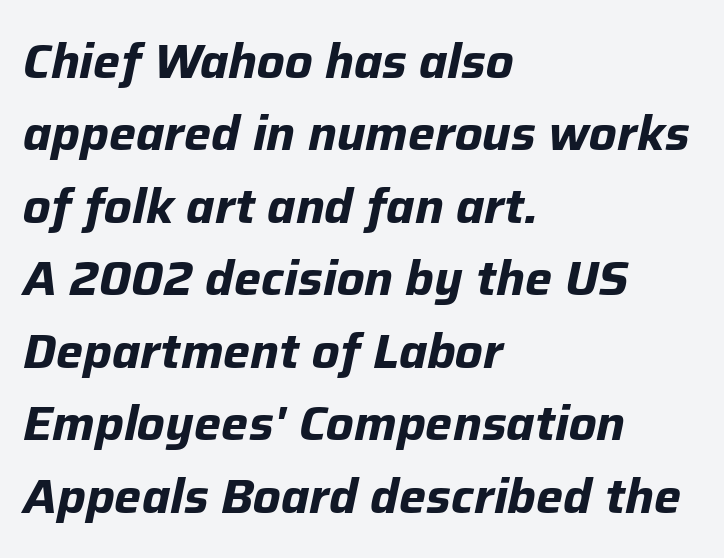
The image shows 48 px bold type, italic (leaning right); set left-aligned, normal line spacing (1.51x), normal letter spacing, not underlined; low stroke contrast and a medium x-height.
